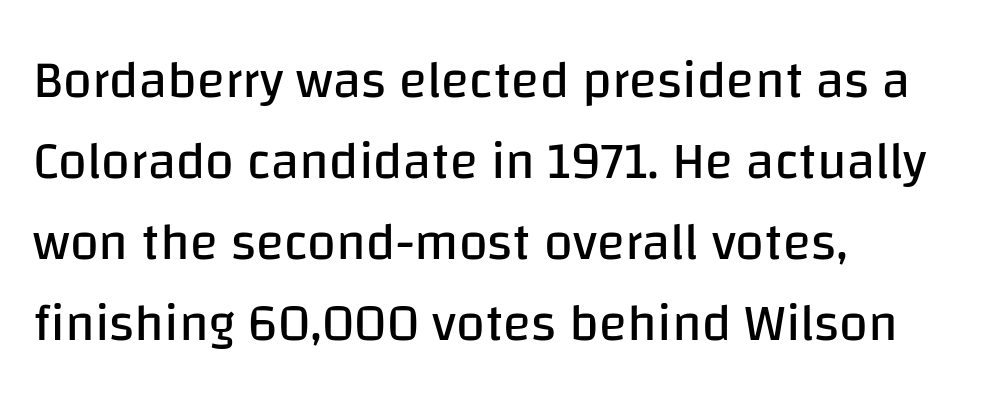
Has an underline been added? It has not. You could call the tracking neutral — neither tight nor loose. The compositor pushed each line to the left boundary. Think of a printed novel: that variable character pitch is what you see here. Regular leading. The specimen reads as upright at a glance.
